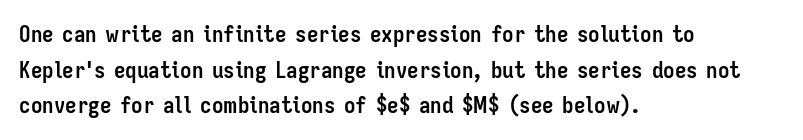
Q: Is the text bold? A: Yes.
Q: Is the text italic (slanted)? A: No, it is upright.
Q: Is the text underlined? A: No.
Q: How is the paragraph aligned? A: Left-aligned.
Q: Is the spacing between letters normal or unusually wide? A: Normal.
Q: Is the spacing between lines tight, normal or loose? A: Normal.
